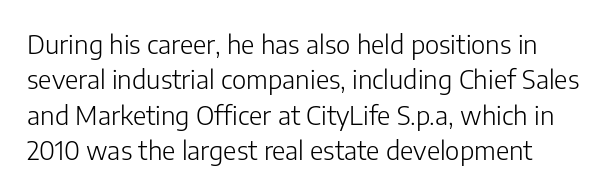
The image shows 26 px text type, upright; set normal line spacing (1.36x), normal letter spacing, not underlined.
